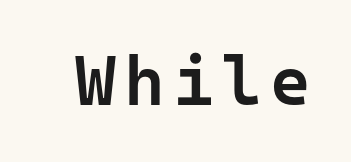
{"serif": "no", "italic": "no", "bold": "semi", "weight": "semibold", "width": "normal", "stroke_contrast": "low", "x_height": "medium", "monospaced": "yes", "underline": "no", "glyph_px": 70}
